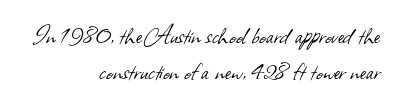
{"serif": "no", "bold": "no", "weight": "light", "width": "normal", "stroke_contrast": "low", "x_height": "small", "monospaced": "no", "underline": "no", "align": "right", "line_spacing": "normal", "line_spacing_ratio": 1.25, "letter_spacing": "normal", "letter_spacing_em": 0.0, "glyph_px": 29}
